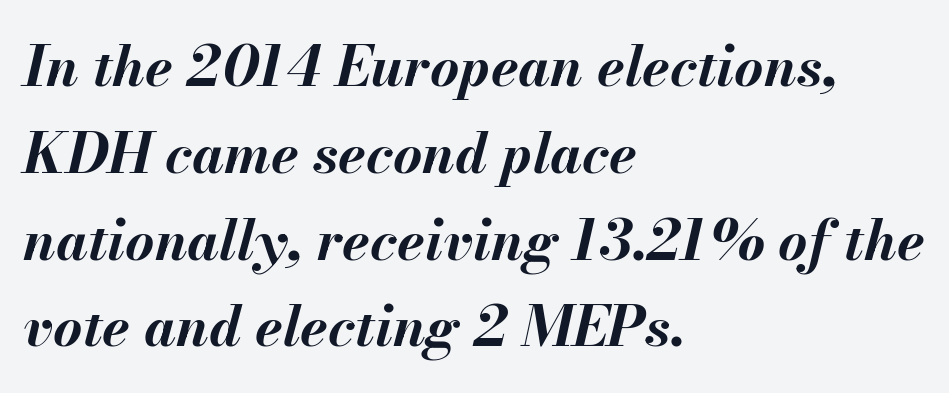
{"italic": "yes", "lean": "right", "slant_degrees": 13, "bold": "yes", "weight": "bold", "width": "normal", "stroke_contrast": "medium", "x_height": "small", "monospaced": "no", "underline": "no", "align": "left", "line_spacing": "normal", "line_spacing_ratio": 1.55, "letter_spacing": "normal", "letter_spacing_em": 0.0, "glyph_px": 56}
